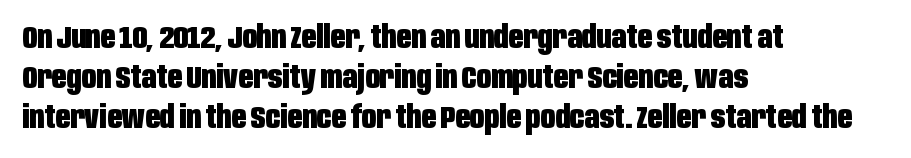
The image shows 32 px heavy, condensed sans-serif type, upright; set left-aligned, normal line spacing (1.25x), normal letter spacing, not underlined; low stroke contrast and a large x-height.
